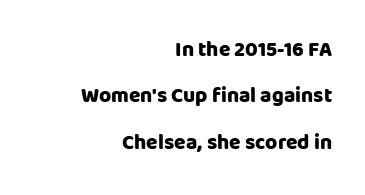
{"italic": "no", "bold": "yes", "underline": "no", "align": "right", "line_spacing": "loose", "line_spacing_ratio": 2.21, "letter_spacing": "normal", "letter_spacing_em": 0.0, "glyph_px": 21}
